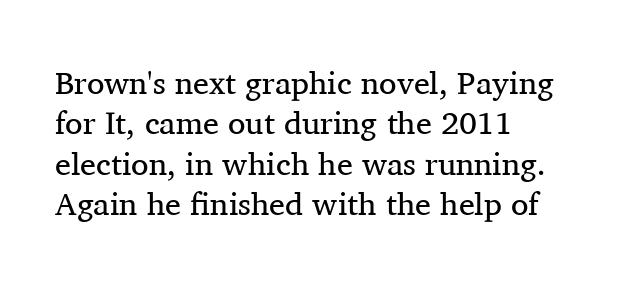
Q: Is the text bold? A: No.
Q: Is the text italic (slanted)? A: No, it is upright.
Q: Is the typeface a serif or a sans-serif typeface? A: Serif.
Q: Is the text underlined? A: No.
Q: How is the paragraph aligned? A: Left-aligned.
Q: Is the spacing between letters normal or unusually wide? A: Normal.
Q: Is the spacing between lines tight, normal or loose? A: Normal.
Q: Width (condensed, normal, or wide)? A: Normal.
Q: Stroke contrast? A: Medium.
Q: x-height? A: Medium.
Q: Monospaced? A: No.
